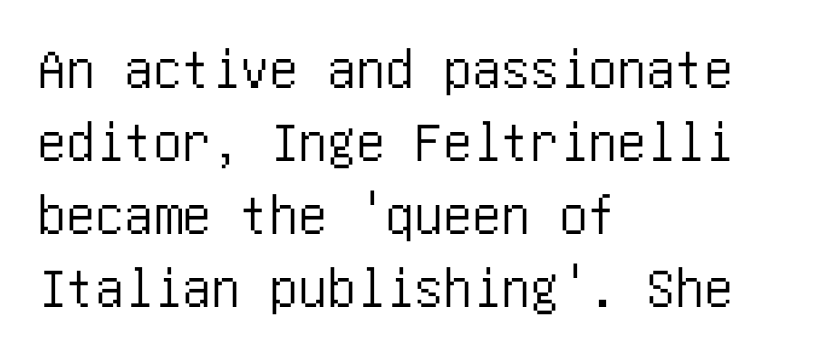
{"serif": "no", "italic": "no", "width": "condensed", "stroke_contrast": "low", "x_height": "large", "underline": "no", "align": "left", "line_spacing": "normal", "line_spacing_ratio": 1.26, "letter_spacing": "normal", "letter_spacing_em": 0.0, "glyph_px": 58}
